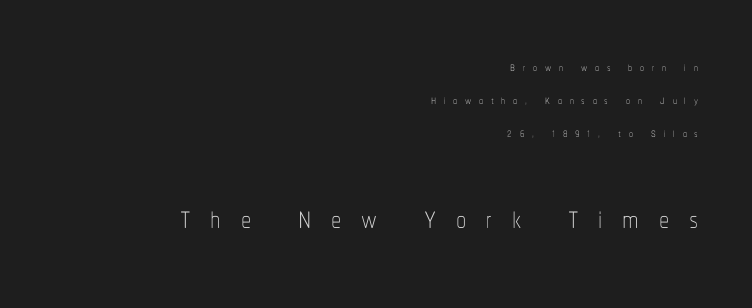
The image shows 41 px thin, condensed type, upright; set right-aligned, loose line spacing (2.07x), unusually wide letter spacing (+0.48 em), not underlined; the second (bottom) block is 2.56x larger; low stroke contrast and a medium x-height.
